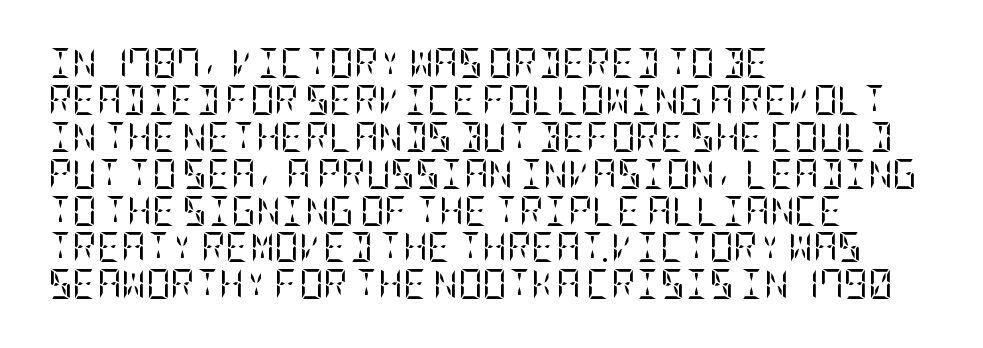
Q: Is the text bold? A: No.
Q: Is the text italic (slanted)? A: No, it is upright.
Q: Is the typeface a serif or a sans-serif typeface? A: Serif.
Q: Is the text underlined? A: No.
Q: How is the paragraph aligned? A: Left-aligned.
Q: Is the spacing between letters normal or unusually wide? A: Normal.
Q: Width (condensed, normal, or wide)? A: Condensed.
Q: Stroke contrast? A: Low.
Q: x-height? A: Large.
